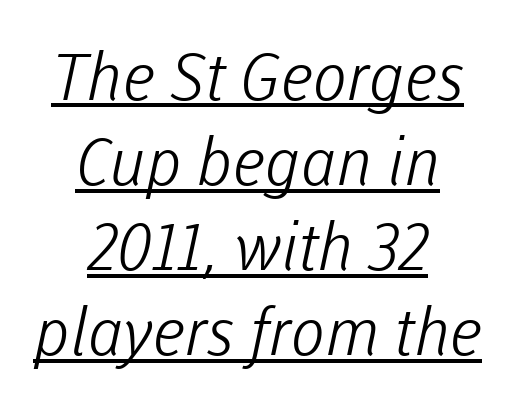
These lines sit exactly where default settings would place them. A continuous stroke trails under the words, as in a hyperlink. This sample is center-justified, so both line endings float freely. Does extra space separate the letters? No, they use regular spacing. Varying glyph widths throughout — classic text-font behaviour. Type style note: lacks serifs.
